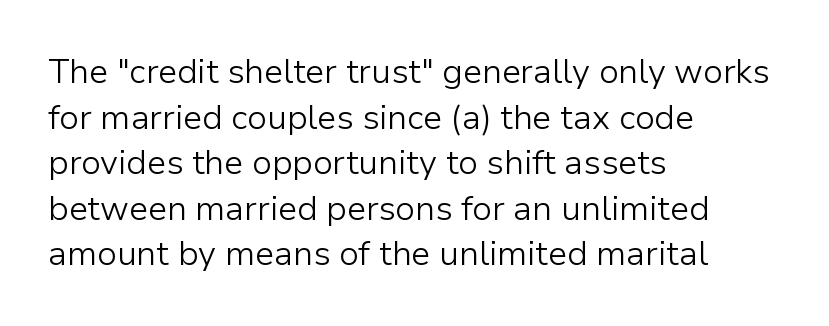
Q: Is the text bold? A: No.
Q: Is the text italic (slanted)? A: No, it is upright.
Q: Is the typeface a serif or a sans-serif typeface? A: Sans-serif.
Q: Is the text underlined? A: No.
Q: How is the paragraph aligned? A: Left-aligned.
Q: Is the spacing between letters normal or unusually wide? A: Normal.
Q: Is the spacing between lines tight, normal or loose? A: Normal.
Q: Width (condensed, normal, or wide)? A: Normal.
Q: Stroke contrast? A: Low.
Q: x-height? A: Medium.
Q: Monospaced? A: No.
